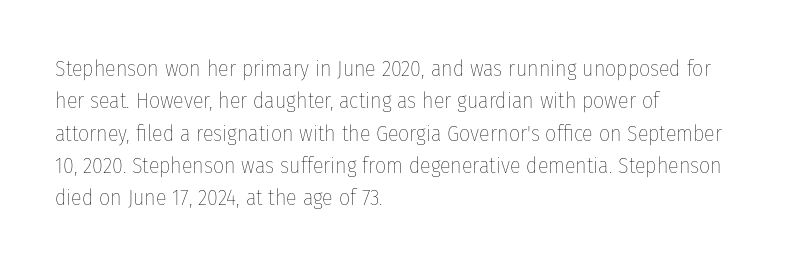
Does extra space separate the letters? No, they use regular spacing. Compared with a typical body face, this is equally light or lighter still. Casual observation: everything's shoved over to the left. This sample keeps an unexceptional amount of space between lines.
